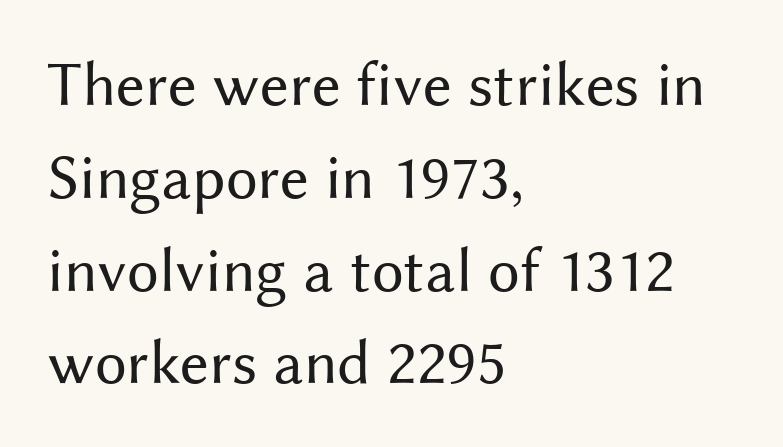
{"serif": "no", "italic": "no", "bold": "no", "weight": "regular", "width": "normal", "stroke_contrast": "medium", "x_height": "medium", "monospaced": "no", "underline": "no", "align": "left", "line_spacing": "normal", "line_spacing_ratio": 1.45, "letter_spacing": "normal", "letter_spacing_em": 0.0, "glyph_px": 64}
